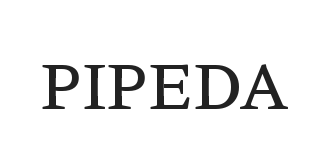
{"serif": "yes", "italic": "no", "bold": "semi", "weight": "semibold", "width": "wide", "stroke_contrast": "low", "x_height": "medium", "monospaced": "no", "underline": "no", "letter_spacing": "normal", "letter_spacing_em": 0.0, "glyph_px": 59}
